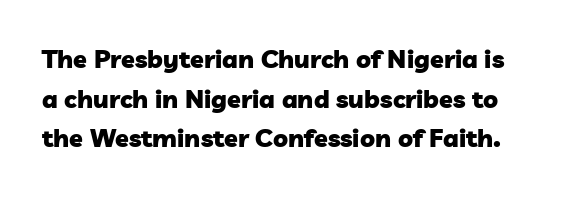
Q: Is the text bold? A: Yes.
Q: Is the text underlined? A: No.
Q: Is the spacing between letters normal or unusually wide? A: Normal.
Q: Is the spacing between lines tight, normal or loose? A: Normal.
